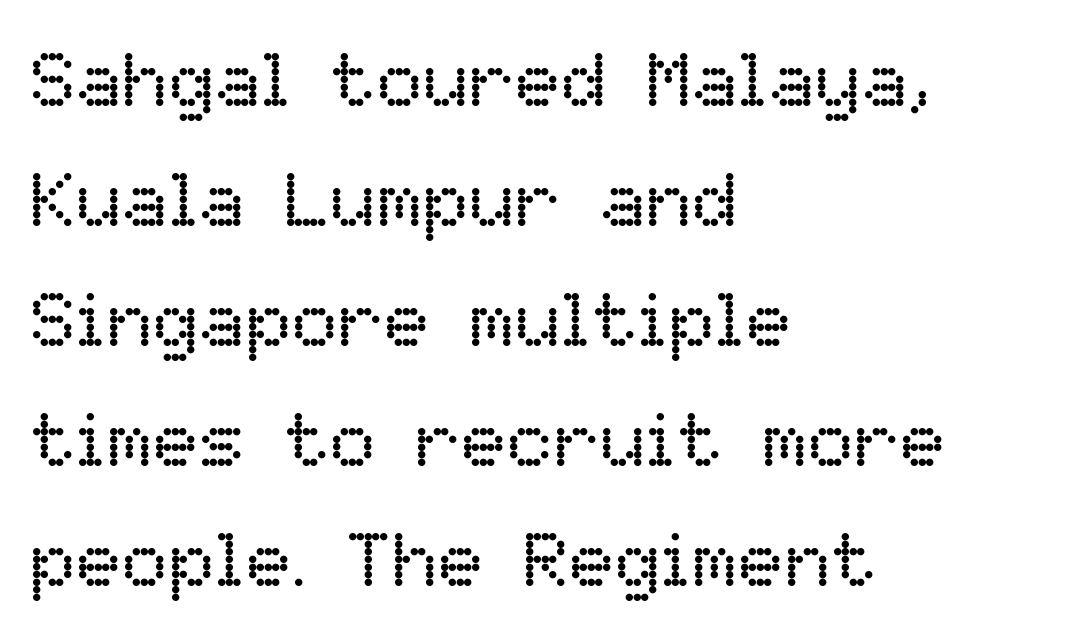
The letters stand upright; this is a roman face. The font sits on the lighter half of the weight spectrum, regular included. Each word holds together tightly as a unit, with standard inter-letter gaps. Leftover space on each line is placed entirely after the last word. The passage shown is typed in a proportional face where columns would drift.
